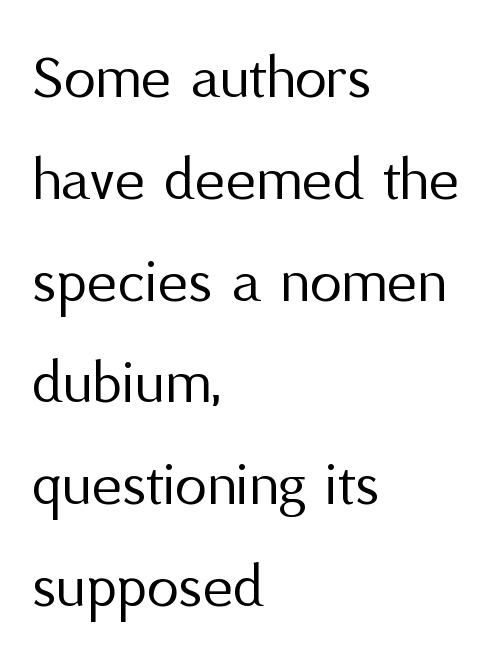
{"serif": "no", "italic": "no", "bold": "no", "weight": "regular", "width": "normal", "stroke_contrast": "medium", "x_height": "medium", "monospaced": "no", "underline": "no", "align": "left", "line_spacing": "normal", "line_spacing_ratio": 1.59, "letter_spacing": "normal", "letter_spacing_em": 0.0, "glyph_px": 64}
